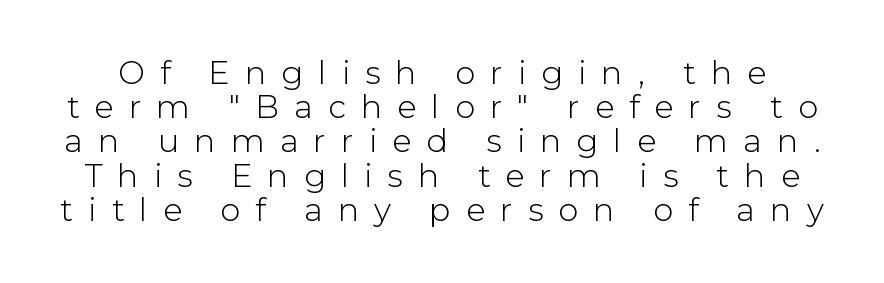
Q: Is the text bold? A: No.
Q: Is the text italic (slanted)? A: No, it is upright.
Q: Is the typeface a serif or a sans-serif typeface? A: Sans-serif.
Q: Is the text underlined? A: No.
Q: Is the spacing between letters normal or unusually wide? A: Unusually wide.
Q: Is the spacing between lines tight, normal or loose? A: Tight.
Q: Width (condensed, normal, or wide)? A: Normal.
Q: Stroke contrast? A: Low.
Q: x-height? A: Medium.
Q: Monospaced? A: No.
